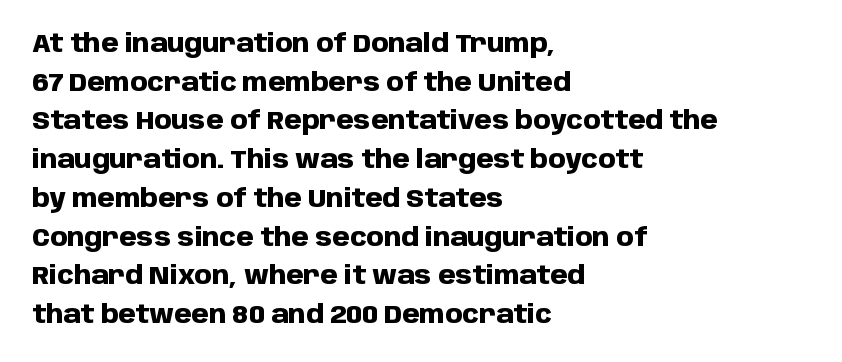
Lines of text with bare space underneath. Default kerning and tracking; the words read as compact shapes. Typeset ragged right — the left edge is the straight one. Regarding leading, the lines here are spaced in the standard way. Every stem runs plumb, perpendicular to the baseline.
